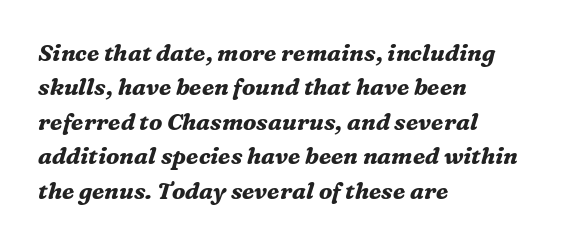
{"italic": "yes", "lean": "right", "slant_degrees": 16, "bold": "yes", "underline": "no", "align": "left", "line_spacing": "normal", "line_spacing_ratio": 1.5, "letter_spacing": "normal", "letter_spacing_em": 0.0, "glyph_px": 23}
